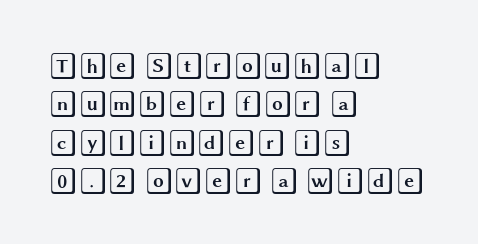
Q: Is the text italic (slanted)? A: No, it is upright.
Q: Is the text underlined? A: No.
Q: How is the paragraph aligned? A: Left-aligned.
Q: Is the spacing between letters normal or unusually wide? A: Normal.
Q: Is the spacing between lines tight, normal or loose? A: Normal.
